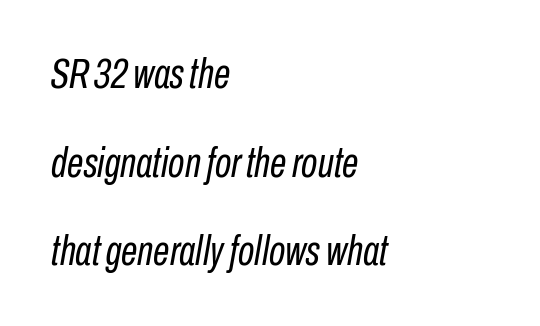
The image shows 42 px regular-weight, condensed type, italic (leaning right); set left-aligned, loose line spacing (2.11x), normal letter spacing, not underlined; low stroke contrast and a medium x-height.
